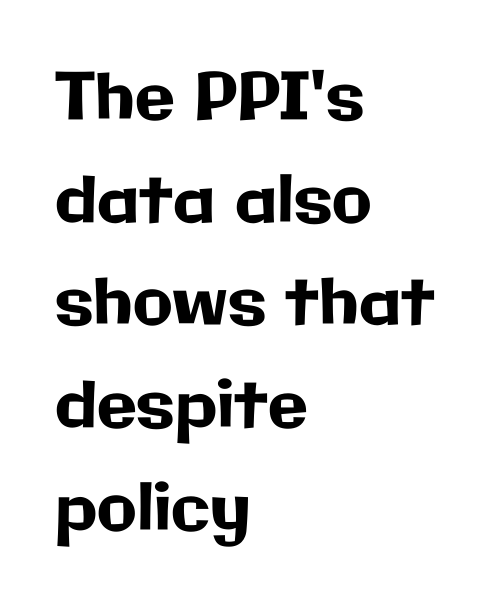
Is the letter spacing exaggerated? No — it looks like the ordinary default. This sample is left-justified, so line endings fall wherever the words run out. Has an underline been added? It has not. Looks like regular typesetting: each glyph gets only the width it needs. Posture: vertical. Vertically, the passage feels balanced, rows spaced as you'd expect.
